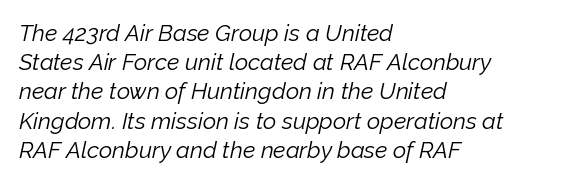
The image shows 23 px text type, italic (leaning right); set left-aligned, normal line spacing (1.27x), normal letter spacing, not underlined.
